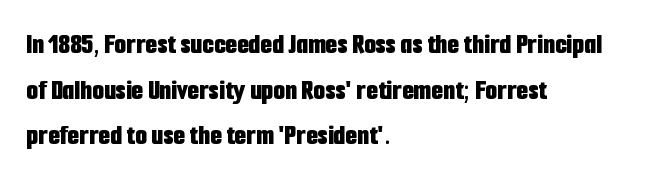
If you drew a ruler down the left edge, every line would touch it. It's the straight-up-and-down kind of type. Its strokes are broad and dark, the hallmark of bold type. Descender tails drop into unmarked territory. Think of a printed novel: that variable character pitch is what you see here. Interline gaps are of average width in this sample.
